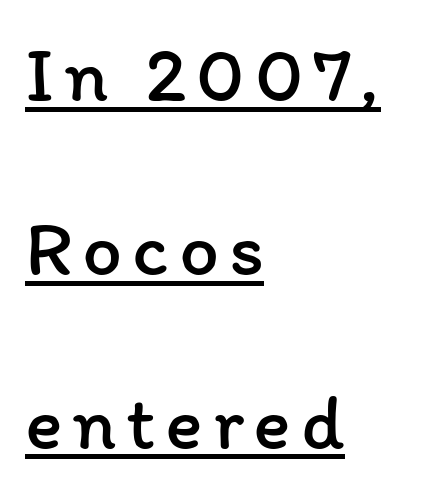
Honestly, the rows look like they've been pulled way apart. Check the space under the baseline: a stroke is drawn there. You could not count columns in this text — the font is proportionally spaced. Horizontal alignment here is leftward, the default for most running prose.
